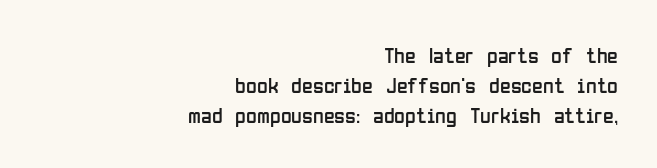
Q: Is the text bold? A: No.
Q: Is the text italic (slanted)? A: No, it is upright.
Q: Is the text underlined? A: No.
Q: How is the paragraph aligned? A: Right-aligned.
Q: Is the spacing between letters normal or unusually wide? A: Normal.
Q: Is the spacing between lines tight, normal or loose? A: Normal.
